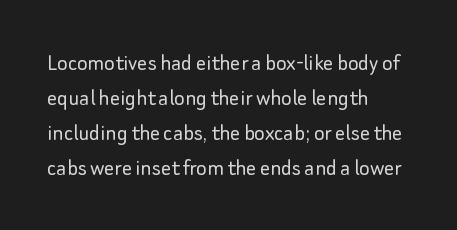
Q: Is the text bold? A: No.
Q: Is the text italic (slanted)? A: No, it is upright.
Q: Is the text underlined? A: No.
Q: How is the paragraph aligned? A: Left-aligned.
Q: Is the spacing between letters normal or unusually wide? A: Normal.
Q: Is the spacing between lines tight, normal or loose? A: Normal.
